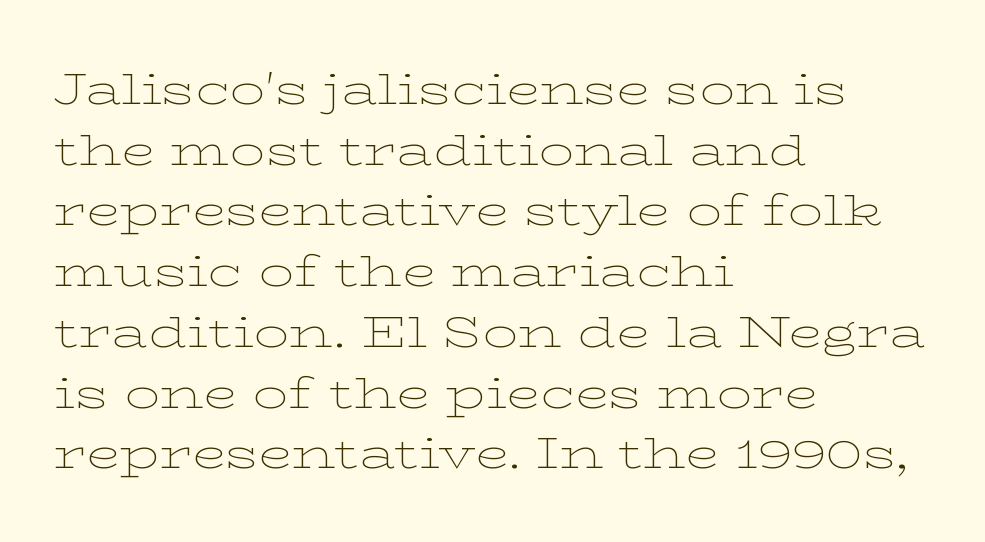
{"serif": "yes", "italic": "no", "bold": "no", "weight": "thin", "width": "wide", "stroke_contrast": "low", "x_height": "medium", "monospaced": "no", "underline": "no", "align": "left", "line_spacing": "normal", "line_spacing_ratio": 1.38, "letter_spacing": "normal", "letter_spacing_em": 0.0, "glyph_px": 44}
